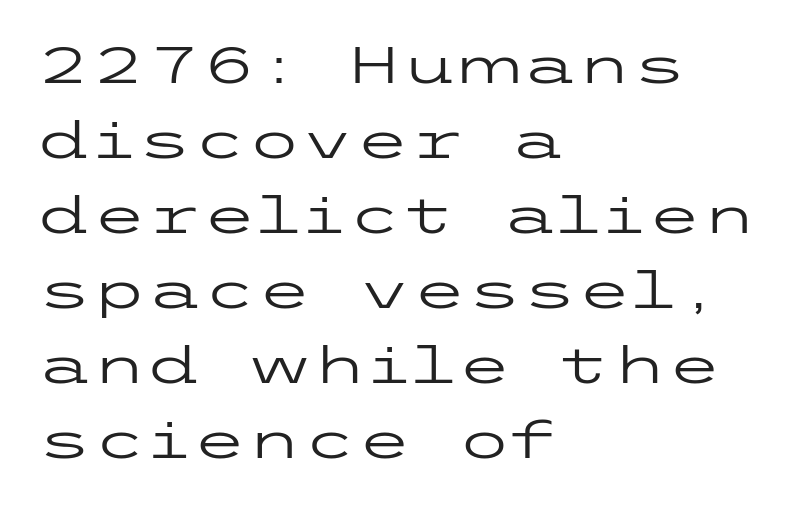
{"serif": "no", "italic": "no", "bold": "no", "weight": "regular", "width": "wide", "stroke_contrast": "low", "x_height": "medium", "underline": "no", "align": "left", "line_spacing": "normal", "line_spacing_ratio": 1.5, "letter_spacing": "normal", "letter_spacing_em": 0.0, "glyph_px": 50}
